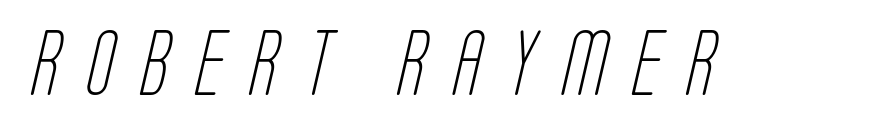
{"serif": "no", "bold": "no", "weight": "light", "width": "condensed", "stroke_contrast": "low", "x_height": "large", "monospaced": "no", "underline": "no", "letter_spacing": "wide", "letter_spacing_em": 0.41, "glyph_px": 65}
